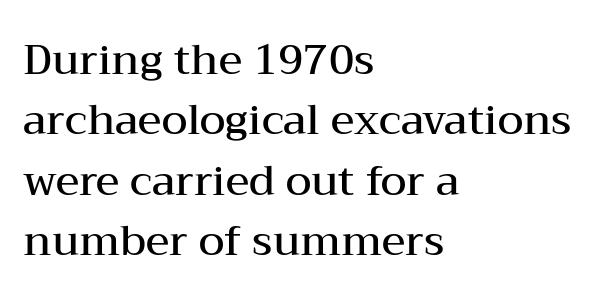
Underline: absent. A typesetter would call this zero additional tracking. The font family rendered here belongs to the serif group. Strokes here are thickened, but only to semibold level. You could not count columns in this text — the font is proportionally spaced.
